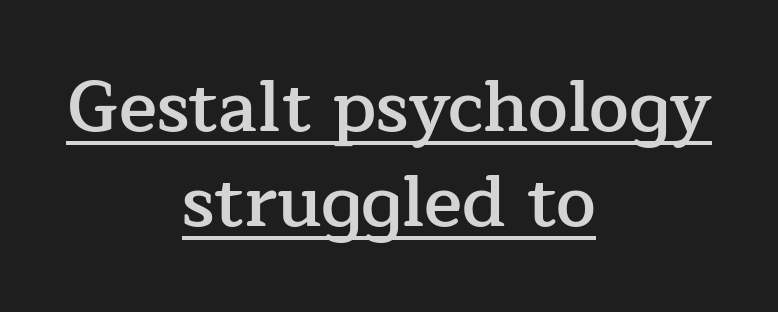
{"serif": "yes", "italic": "no", "bold": "semi", "weight": "semibold", "width": "normal", "stroke_contrast": "low", "x_height": "medium", "monospaced": "no", "underline": "yes", "align": "center", "line_spacing": "normal", "line_spacing_ratio": 1.34, "letter_spacing": "normal", "letter_spacing_em": 0.0, "glyph_px": 71}
